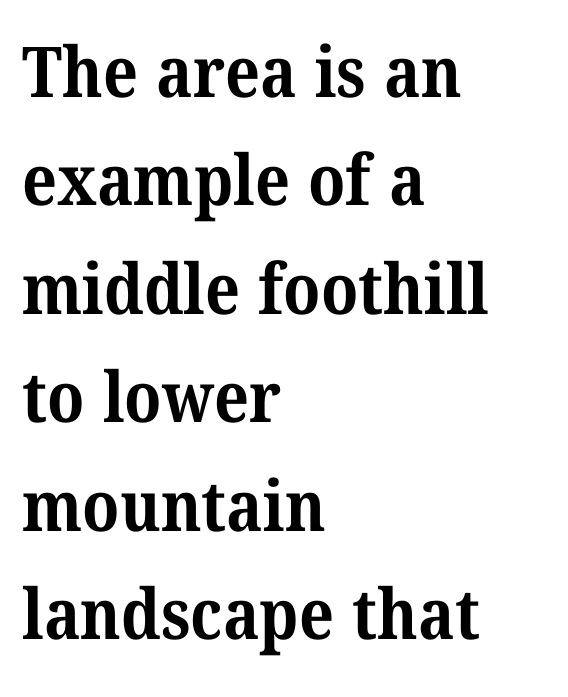
The image shows 70 px bold serif type; set left-aligned, normal line spacing (1.55x), normal letter spacing, not underlined; medium stroke contrast and a medium x-height.
